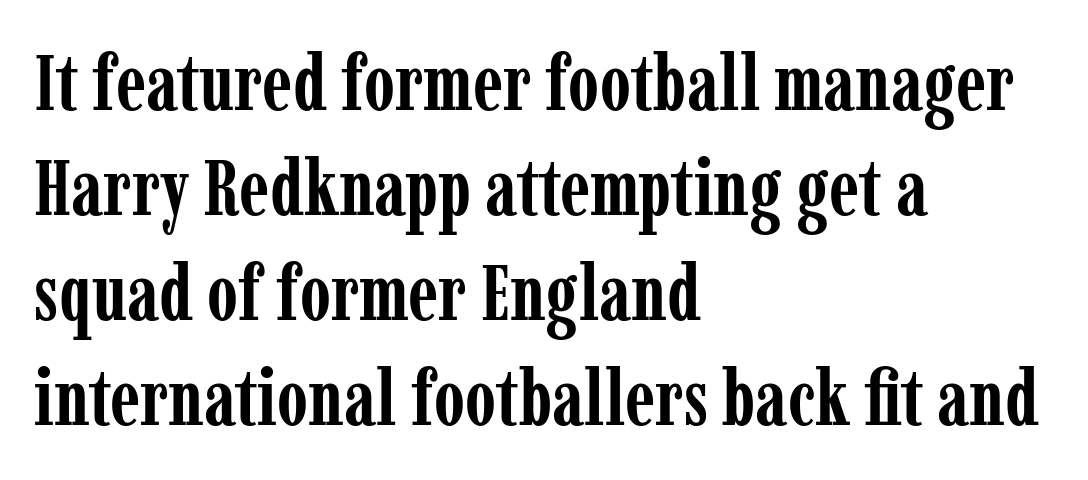
The image shows 79 px semibold, condensed serif type, upright; set left-aligned, normal line spacing (1.33x), normal letter spacing, not underlined; low stroke contrast and a medium x-height.
